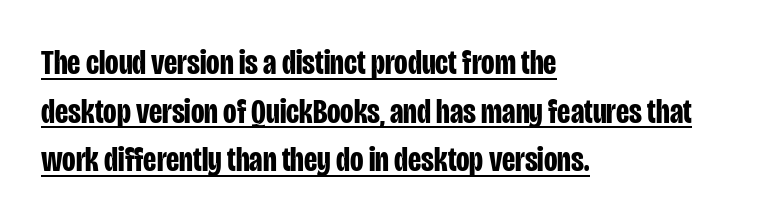
The image shows 35 px bold, condensed sans-serif type, upright; set left-aligned, normal line spacing (1.39x), normal letter spacing, underlined; low stroke contrast and a large x-height.
